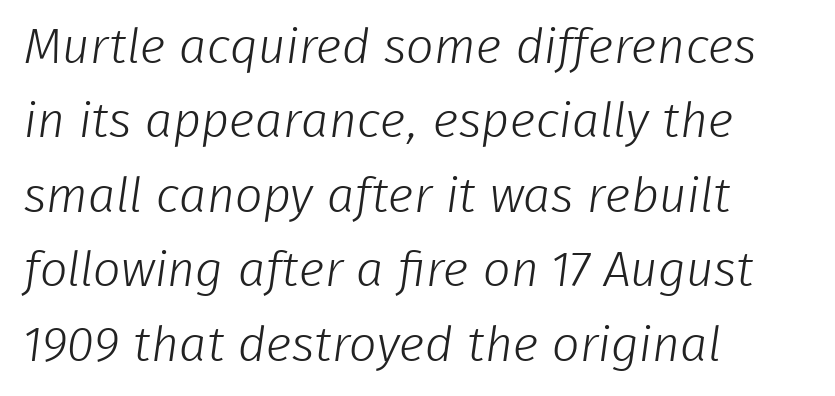
The image shows 49 px light sans-serif type; set left-aligned, normal line spacing (1.52x), normal letter spacing, not underlined; low stroke contrast and a medium x-height.
